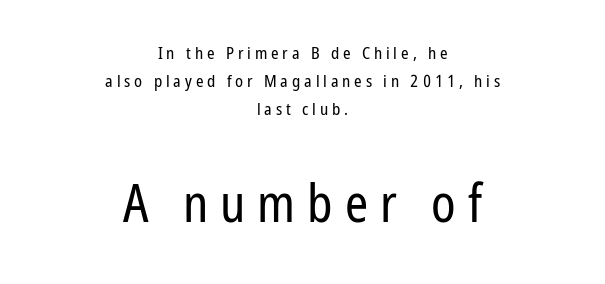
Q: Is the text bold? A: No.
Q: Is the text italic (slanted)? A: No, it is upright.
Q: Is the typeface a serif or a sans-serif typeface? A: Sans-serif.
Q: Is the text underlined? A: No.
Q: How is the paragraph aligned? A: Centered.
Q: Is the spacing between letters normal or unusually wide? A: Unusually wide.
Q: Is the spacing between lines tight, normal or loose? A: Normal.
Q: Which block of text is set in a larger size, the first (top) or the second (bottom)? A: The second (bottom) one.
Q: Width (condensed, normal, or wide)? A: Condensed.
Q: Stroke contrast? A: Low.
Q: x-height? A: Medium.
Q: Monospaced? A: No.
